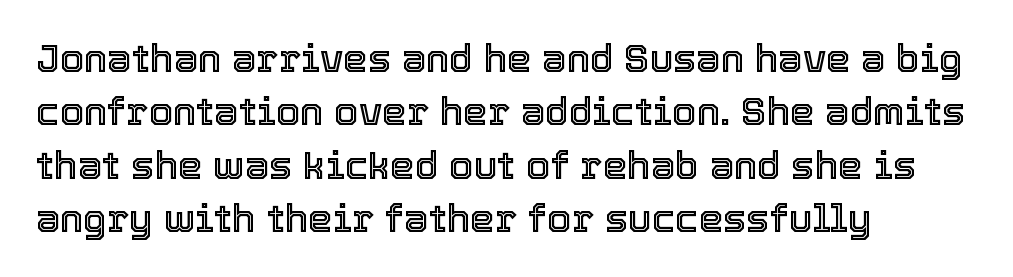
The image shows 39 px text type, upright; set left-aligned, normal line spacing (1.37x), normal letter spacing, not underlined; a medium x-height.
